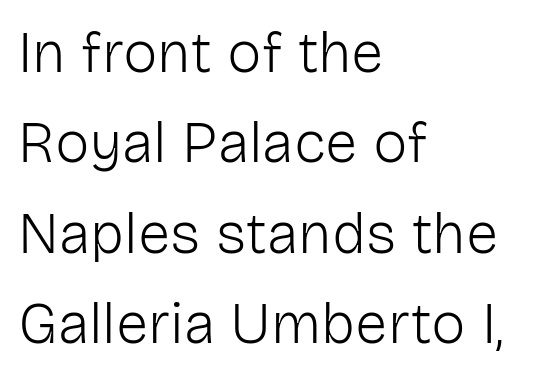
{"serif": "no", "italic": "no", "bold": "no", "weight": "light", "width": "normal", "stroke_contrast": "low", "x_height": "medium", "monospaced": "no", "underline": "no", "align": "left", "line_spacing": "normal", "line_spacing_ratio": 1.56, "letter_spacing": "normal", "letter_spacing_em": 0.0, "glyph_px": 58}
